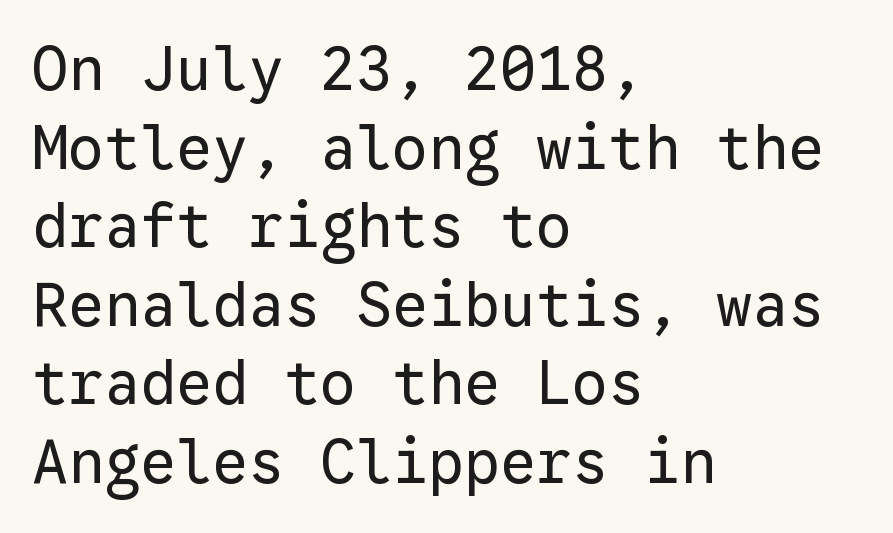
{"serif": "no", "italic": "no", "bold": "no", "weight": "regular", "width": "normal", "stroke_contrast": "low", "x_height": "medium", "monospaced": "yes", "underline": "no", "align": "left", "line_spacing": "normal", "line_spacing_ratio": 1.31, "letter_spacing": "normal", "letter_spacing_em": 0.0, "glyph_px": 60}
